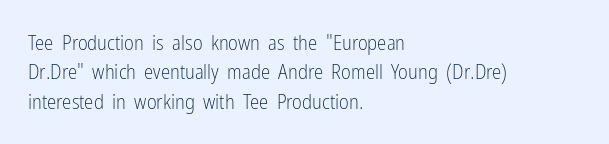
A clean baseline with only descenders dipping below it. If you drew a line through each stem, it would be perfectly vertical. Honestly, the row spacing looks completely unremarkable. Is this a heavy cut? Hardly; it is regular or lighter.
